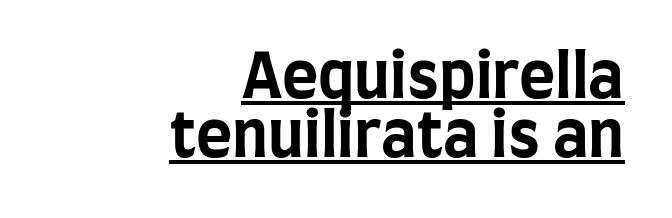
Are there feet on the stems? There aren't — it's a sans. The typesetter has applied underlining to the passage shown. Unlike italic type, these characters show no tilt at all. Notice how thick the strokes are: this is what a full bold looks like. All the whitespace from short lines collects on the left.
